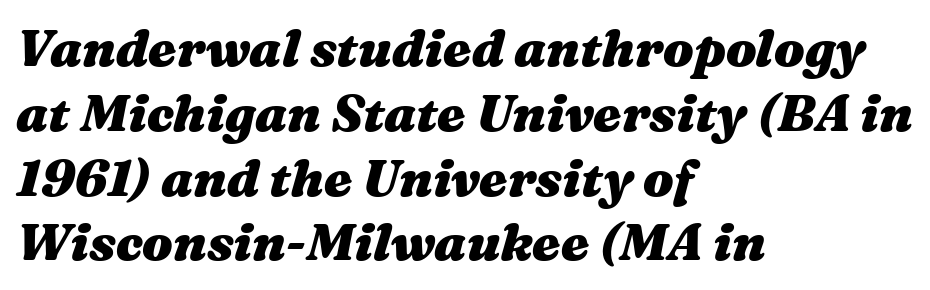
The image shows 51 px heavy, wide type, italic (leaning right); set left-aligned, normal line spacing (1.27x), normal letter spacing, not underlined; medium stroke contrast and a medium x-height.
